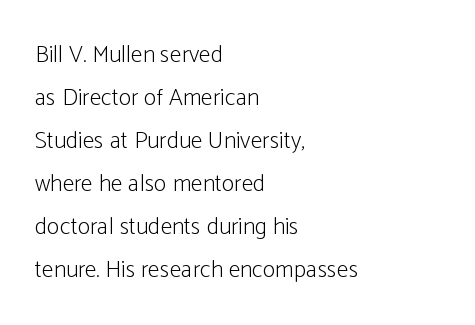
Q: Is the text bold? A: No.
Q: Is the text italic (slanted)? A: No, it is upright.
Q: Is the text underlined? A: No.
Q: How is the paragraph aligned? A: Left-aligned.
Q: Is the spacing between letters normal or unusually wide? A: Normal.
